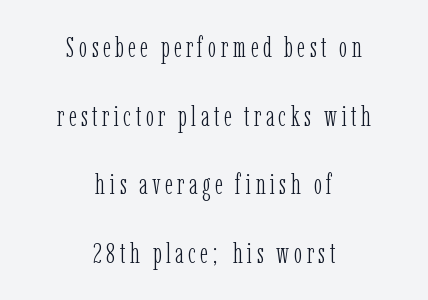
A student would call this center alignment; a typographer would say set centered. The strokes are not fattened; the text isn't bold. This rendering features lettering with no underline. Rendered with straight, roman letterforms. This sample has the flowing, uneven cadence of proportional lettering. If you measured baseline to baseline, you'd find a long distance.
